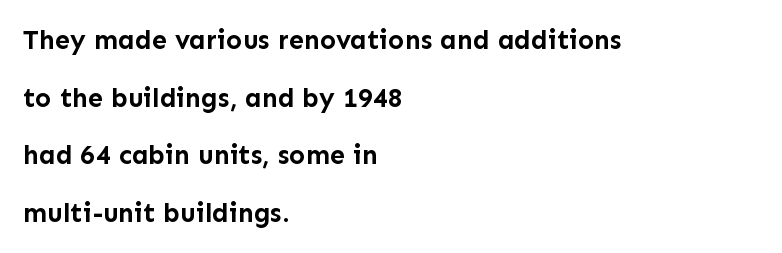
The image shows 27 px bold type, upright; set left-aligned, loose line spacing (2.13x), normal letter spacing, not underlined.
